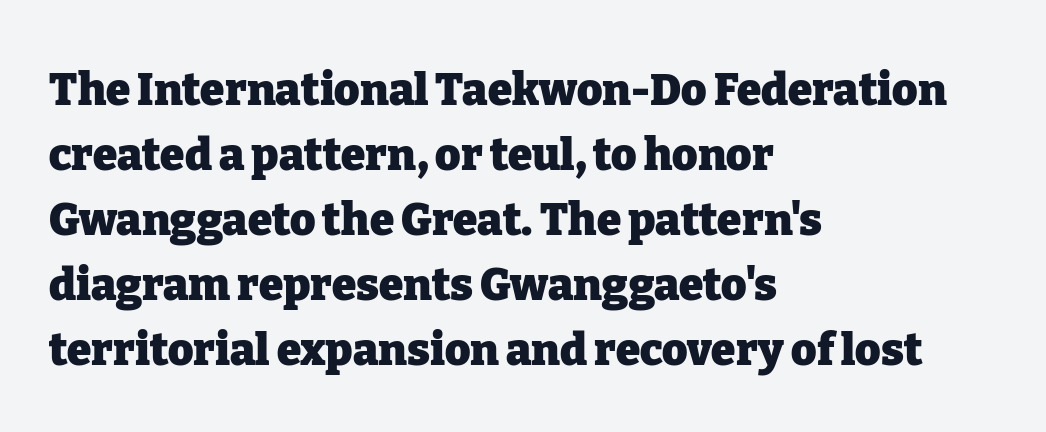
{"serif": "yes", "italic": "no", "bold": "yes", "weight": "heavy", "width": "normal", "stroke_contrast": "low", "x_height": "medium", "monospaced": "no", "underline": "no", "align": "left", "line_spacing": "normal", "line_spacing_ratio": 1.48, "letter_spacing": "normal", "letter_spacing_em": 0.0, "glyph_px": 44}
